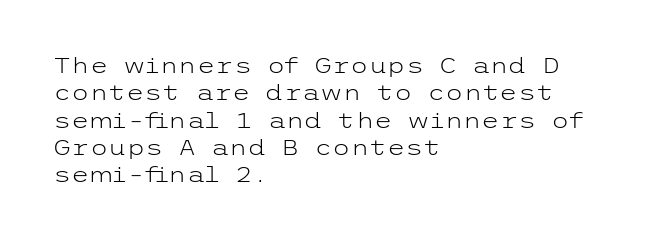
The image shows 21 px text type, upright; set left-aligned, normal line spacing (1.3x), normal letter spacing, not underlined.
